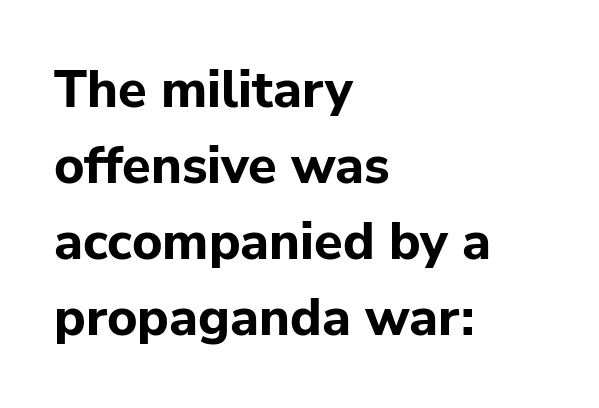
Underline: absent. Is this a fixed-width face? No — the glyphs have proportional, varying widths. Short note: letters normally spaced. Heavy, bold letterforms. The letters stand upright; this is a roman face.
